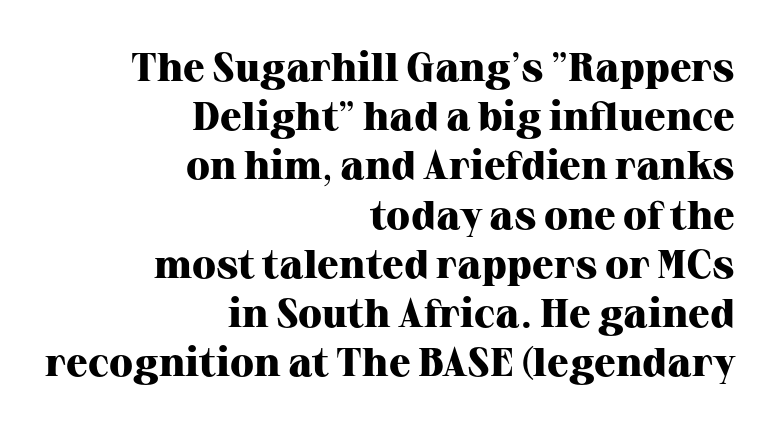
The image shows 40 px heavy serif type, upright; set right-aligned, line spacing 1.23x, normal letter spacing, not underlined; high stroke contrast and a medium x-height.
